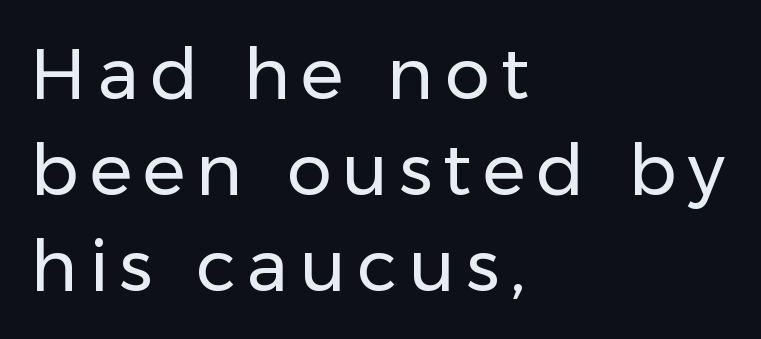
Q: Is the text bold? A: No.
Q: Is the text italic (slanted)? A: No, it is upright.
Q: Is the typeface a serif or a sans-serif typeface? A: Sans-serif.
Q: Is the text underlined? A: No.
Q: How is the paragraph aligned? A: Left-aligned.
Q: Is the spacing between lines tight, normal or loose? A: Normal.
Q: Width (condensed, normal, or wide)? A: Normal.
Q: Stroke contrast? A: Low.
Q: x-height? A: Medium.
Q: Monospaced? A: No.
